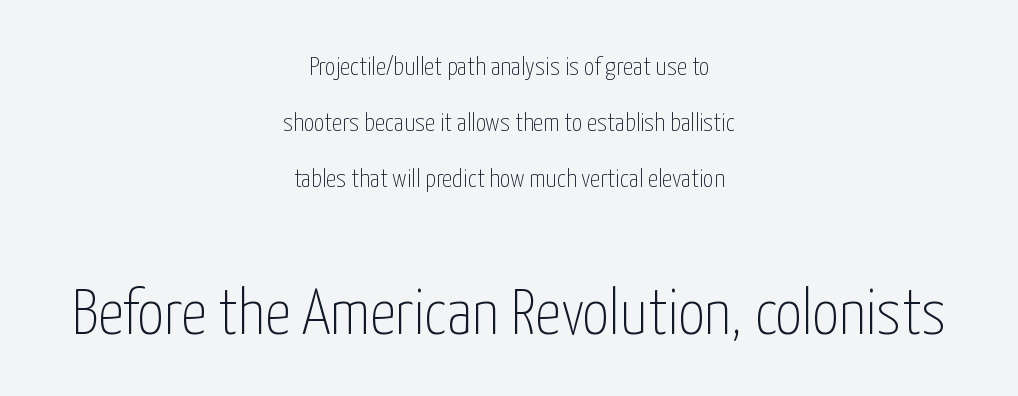
Q: Is the text bold? A: No.
Q: Is the text italic (slanted)? A: No, it is upright.
Q: Is the typeface a serif or a sans-serif typeface? A: Sans-serif.
Q: Is the text underlined? A: No.
Q: How is the paragraph aligned? A: Centered.
Q: Is the spacing between letters normal or unusually wide? A: Normal.
Q: Is the spacing between lines tight, normal or loose? A: Loose.
Q: Which block of text is set in a larger size, the first (top) or the second (bottom)? A: The second (bottom) one.
Q: Width (condensed, normal, or wide)? A: Condensed.
Q: Stroke contrast? A: Low.
Q: x-height? A: Medium.
Q: Monospaced? A: No.
